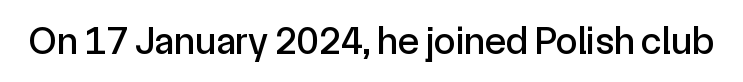
{"serif": "no", "italic": "no", "width": "normal", "x_height": "medium", "monospaced": "no", "underline": "no", "letter_spacing": "normal", "letter_spacing_em": 0.0, "glyph_px": 39}
